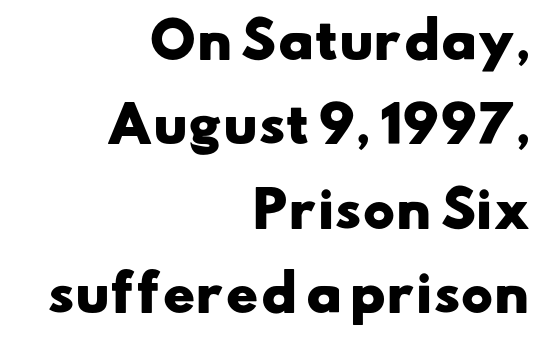
Q: Is the text bold? A: Yes.
Q: Is the typeface a serif or a sans-serif typeface? A: Sans-serif.
Q: Is the text underlined? A: No.
Q: How is the paragraph aligned? A: Right-aligned.
Q: Is the spacing between letters normal or unusually wide? A: Normal.
Q: Width (condensed, normal, or wide)? A: Wide.
Q: Stroke contrast? A: Low.
Q: x-height? A: Small.
Q: Monospaced? A: No.
